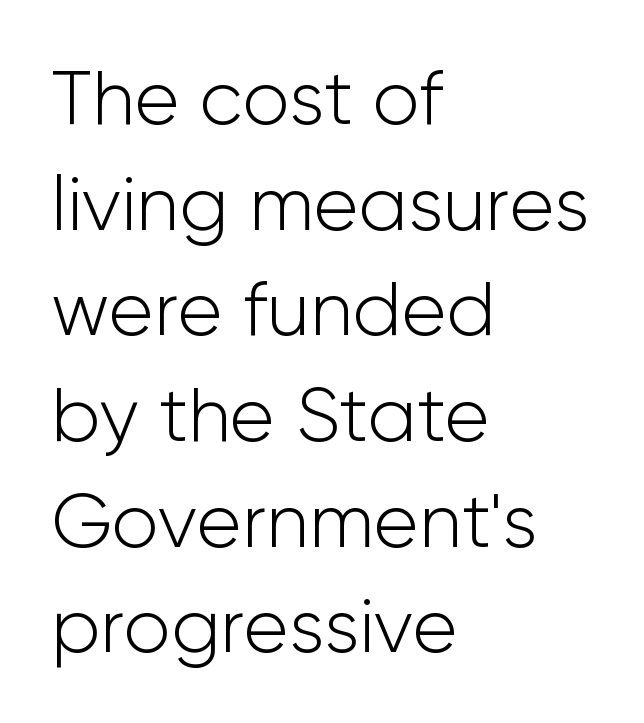
The image shows 76 px light sans-serif type, upright; set left-aligned, normal line spacing (1.39x), normal letter spacing, not underlined; low stroke contrast and a medium x-height.
